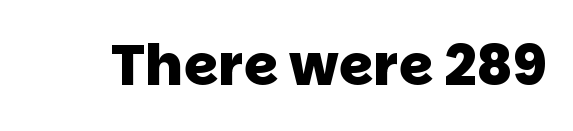
The image shows 56 px heavy sans-serif type; set normal letter spacing, not underlined; low stroke contrast and a large x-height.
